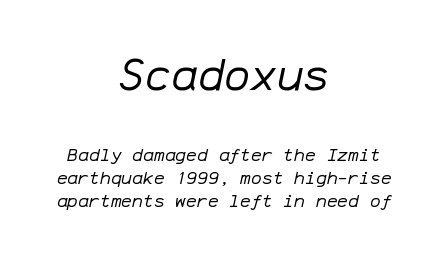
The image shows 44 px regular-weight type, italic (leaning right), monospaced; set centered, normal line spacing (1.29x), normal letter spacing, not underlined; the first (top) block is 2.44x larger; low stroke contrast and a medium x-height.
